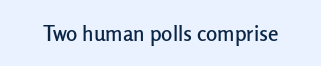
{"italic": "no", "underline": "no", "letter_spacing": "normal", "letter_spacing_em": 0.0, "glyph_px": 21}
